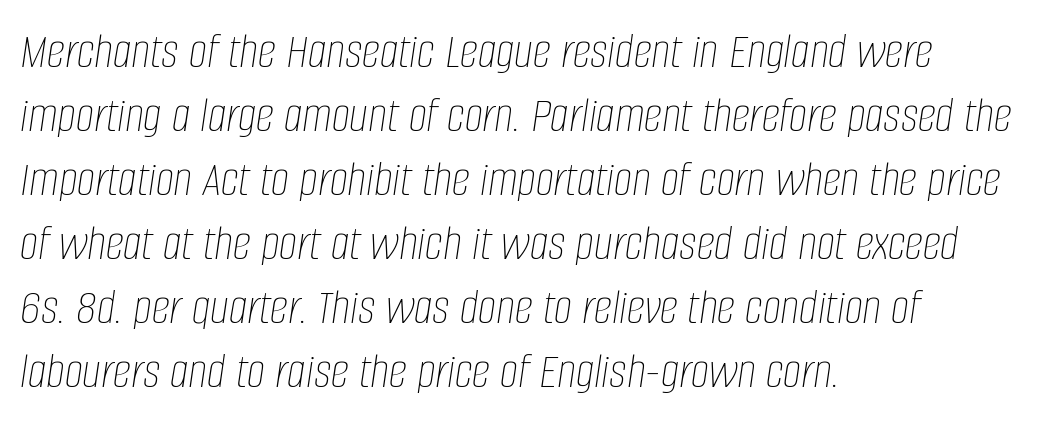
Observe the lean: these are italic letterforms. The strip under each line holds only bare page. The rag falls on the right side of this text block. Tracking here is standard; glyphs follow each other at the usual distance.
